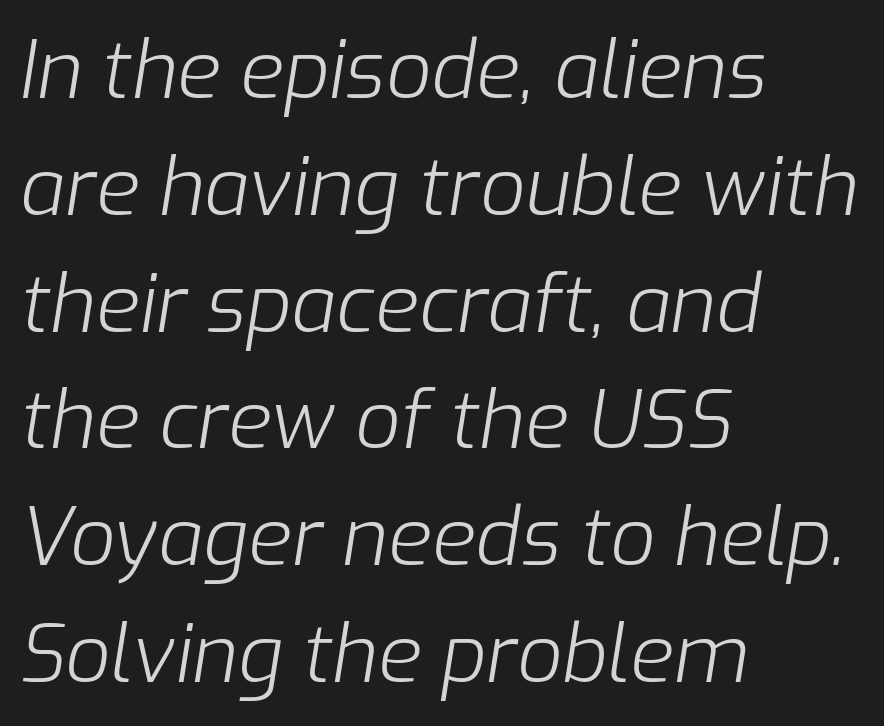
In terms of posture, this sample is oblique. The paragraph shown leans on its left margin. The strokes carry an ordinary text weight at most. What stands out about the letter spacing? Nothing — it is the standard amount. Looks like regular typesetting: each glyph gets only the width it needs.
